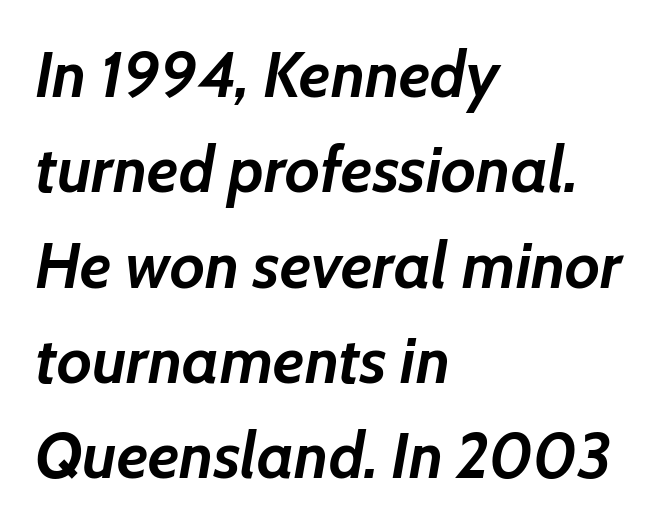
The image shows 64 px semibold type, italic (leaning right); set left-aligned, normal line spacing (1.49x), normal letter spacing, not underlined; low stroke contrast and a medium x-height.
